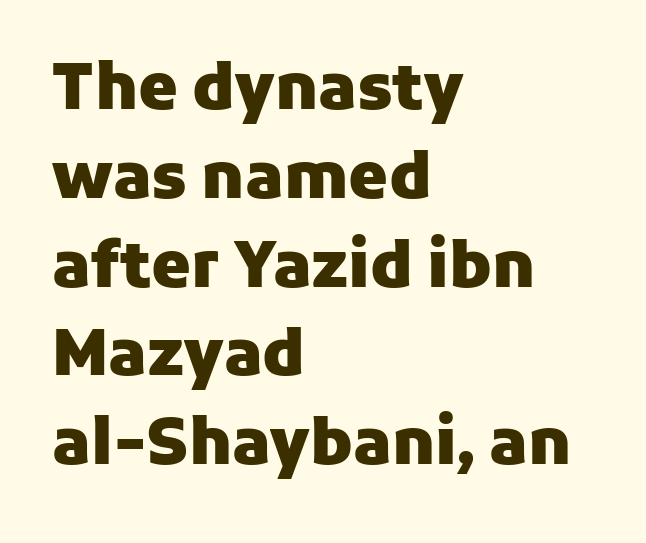
The image shows 63 px heavy sans-serif type, upright; set left-aligned, normal line spacing (1.41x), normal letter spacing, not underlined; low stroke contrast and a medium x-height.
